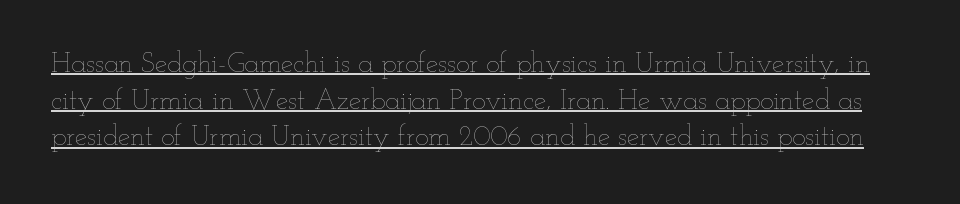
{"italic": "no", "bold": "no", "weight": "thin", "width": "wide", "stroke_contrast": "low", "x_height": "small", "monospaced": "no", "underline": "yes", "line_spacing": "normal", "line_spacing_ratio": 1.31, "letter_spacing": "normal", "letter_spacing_em": 0.0, "glyph_px": 28}
